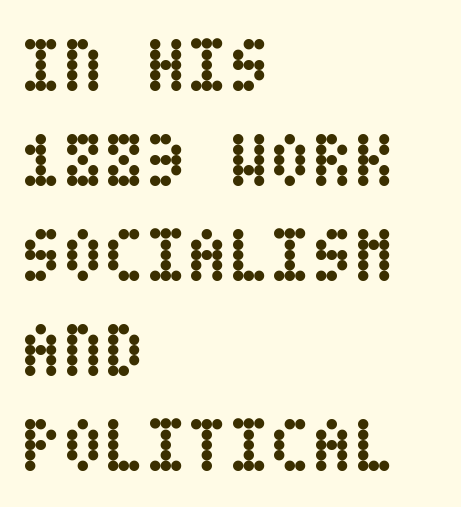
{"italic": "no", "bold": "yes", "weight": "semibold", "width": "condensed", "stroke_contrast": "low", "x_height": "large", "underline": "no", "align": "left", "line_spacing": "normal", "line_spacing_ratio": 1.25, "letter_spacing": "normal", "letter_spacing_em": 0.0, "glyph_px": 76}
